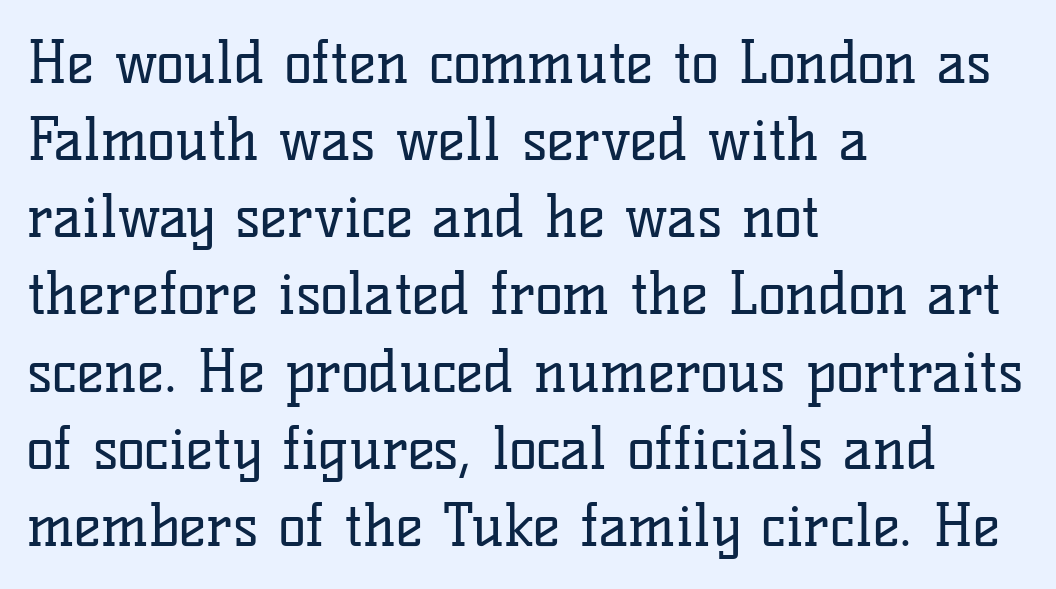
Looks like regular typesetting: each glyph gets only the width it needs. Every row of glyphs begins at an identical x-position on the left. The font sits on the lighter half of the weight spectrum, regular included. Tracking value appears to be zero — textbook default spacing. The typeface chosen for these lines features serifs. Leading matches the norm, producing a regular column.
